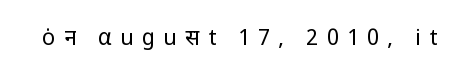
The image shows 22 px text type, upright; set unusually wide letter spacing (+0.37 em), not underlined.
